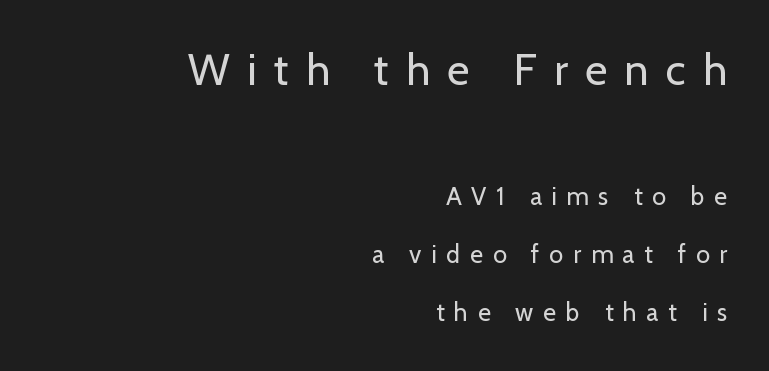
Q: Is the text bold? A: No.
Q: Is the text italic (slanted)? A: No, it is upright.
Q: Is the typeface a serif or a sans-serif typeface? A: Sans-serif.
Q: Is the text underlined? A: No.
Q: How is the paragraph aligned? A: Right-aligned.
Q: Is the spacing between letters normal or unusually wide? A: Unusually wide.
Q: Is the spacing between lines tight, normal or loose? A: Loose.
Q: Which block of text is set in a larger size, the first (top) or the second (bottom)? A: The first (top) one.
Q: Width (condensed, normal, or wide)? A: Normal.
Q: Stroke contrast? A: Low.
Q: x-height? A: Medium.
Q: Monospaced? A: No.
